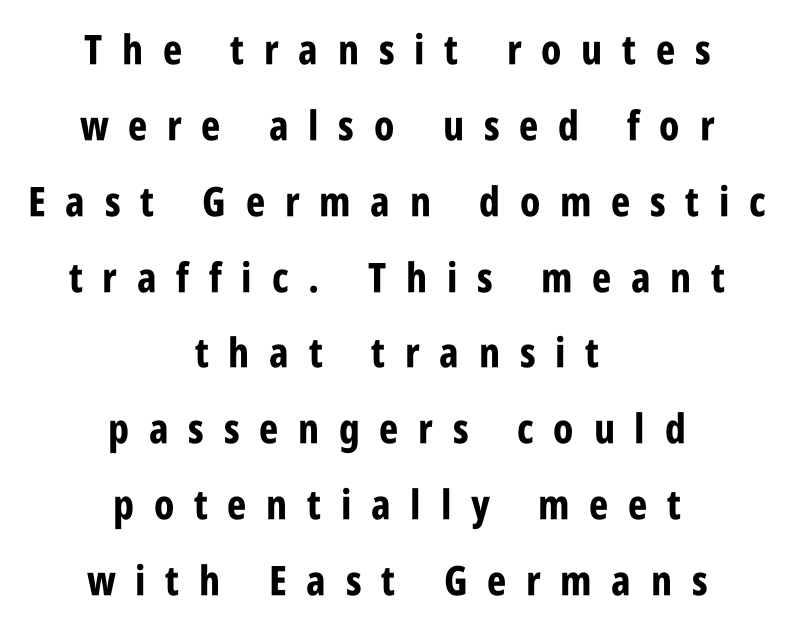
These lines are rendered in a variable-pitch font. This sample uses an upright cut, with every glyph sitting square on the baseline. These lines carry a lot of weight — the face is fully bold. Does extra space separate the letters? Yes, quite a lot of it. The string is rendered with underlining switched off. Regarding serifs, this sample does without them.
